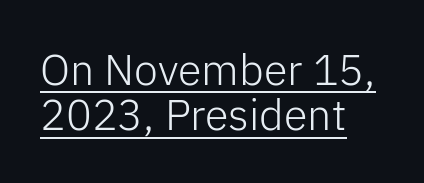
{"serif": "no", "italic": "no", "bold": "no", "weight": "light", "width": "normal", "stroke_contrast": "low", "x_height": "medium", "monospaced": "no", "underline": "yes", "align": "left", "line_spacing": "tight", "line_spacing_ratio": 1.05, "letter_spacing": "normal", "letter_spacing_em": 0.0, "glyph_px": 43}
